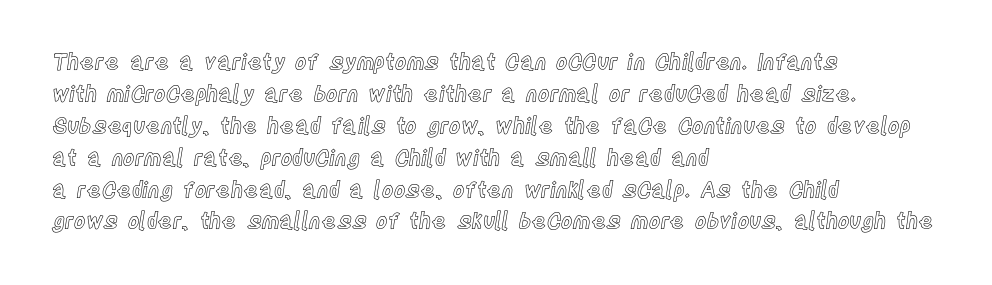
Left-aligned paragraph, ragged on the right. Successive baselines arrive at the customary interval. Descenders are the only things crossing below the line. Is the letter spacing exaggerated? No — it looks like the ordinary default.
